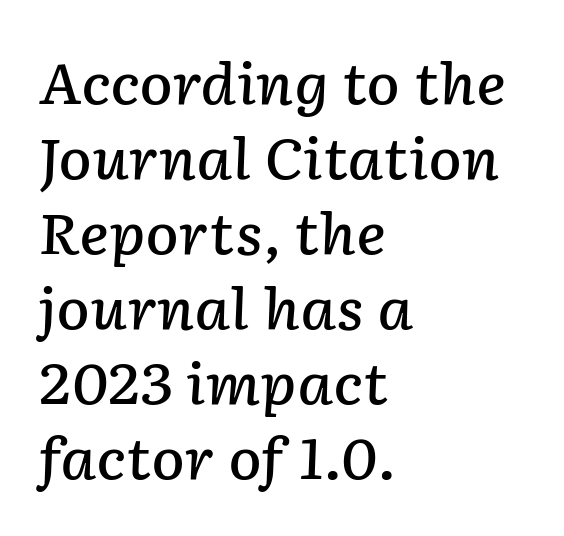
All the whitespace from short lines collects on the right. Between one letter and the next there's only the usual sliver of space. Compared with typical paragraphs, the rows here are spaced about the same. Is the type bold? Partly — it's a semibold, heavier than regular but not fully bold. Bare-footed words on every line.
